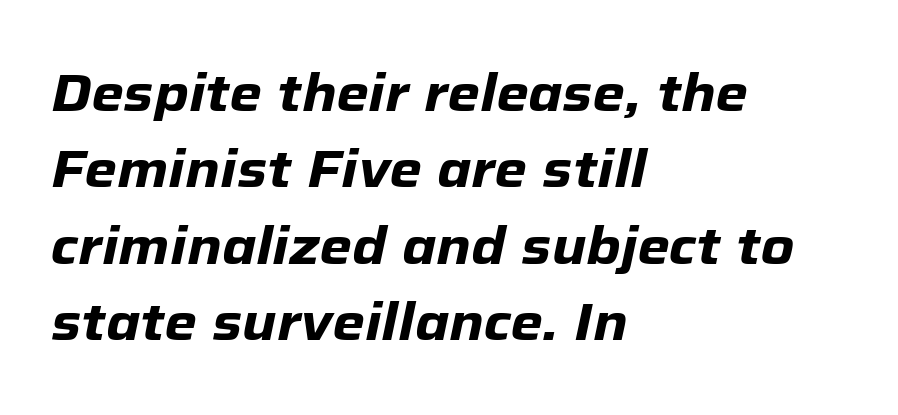
The image shows 52 px heavy type, italic (leaning right); set left-aligned, normal line spacing (1.47x), normal letter spacing, not underlined; low stroke contrast and a medium x-height.
